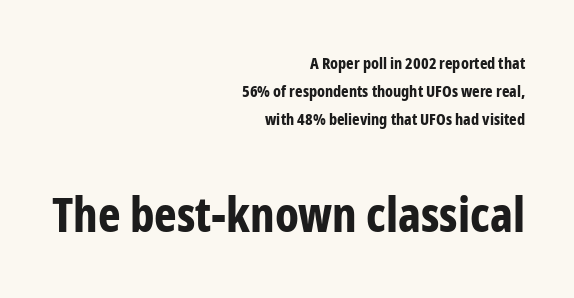
{"serif": "no", "italic": "no", "bold": "yes", "weight": "bold", "width": "condensed", "stroke_contrast": "low", "x_height": "medium", "monospaced": "no", "underline": "no", "align": "right", "line_spacing_ratio": 1.76, "letter_spacing": "normal", "letter_spacing_em": 0.0, "larger_block": "second", "size_ratio": 3.0, "glyph_px": 48}
